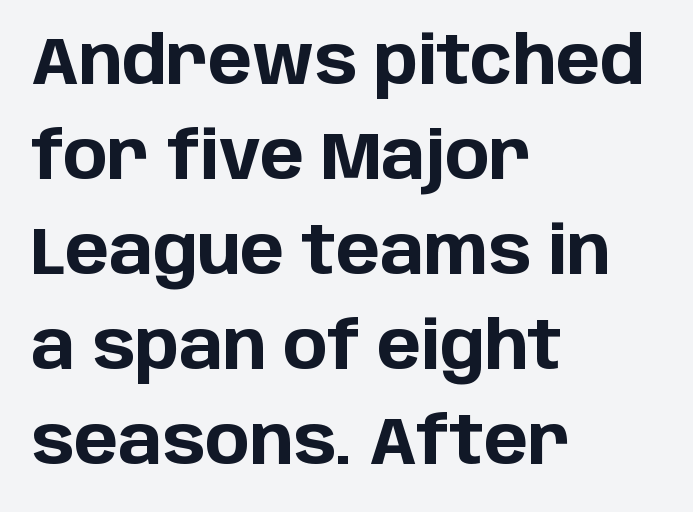
Q: Is the text bold? A: Yes.
Q: Is the text italic (slanted)? A: No, it is upright.
Q: Is the typeface a serif or a sans-serif typeface? A: Sans-serif.
Q: Is the text underlined? A: No.
Q: How is the paragraph aligned? A: Left-aligned.
Q: Is the spacing between letters normal or unusually wide? A: Normal.
Q: Is the spacing between lines tight, normal or loose? A: Normal.
Q: Width (condensed, normal, or wide)? A: Normal.
Q: Stroke contrast? A: Low.
Q: x-height? A: Large.
Q: Monospaced? A: No.
